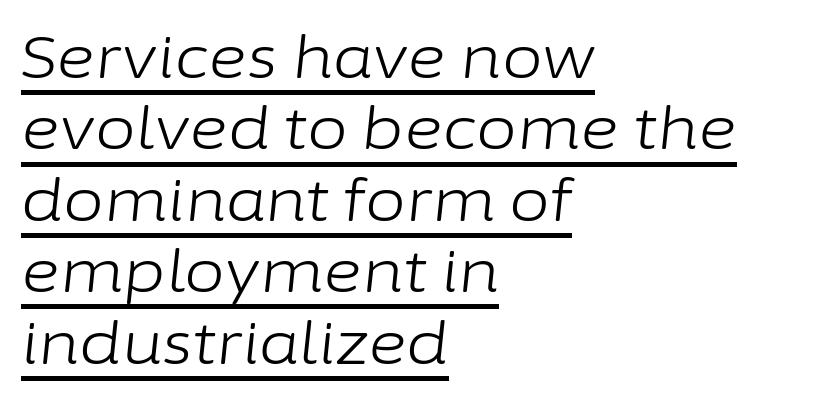
Q: Is the text bold? A: No.
Q: Is the text italic (slanted)? A: Yes, it leans right by about 6 degrees.
Q: Is the text underlined? A: Yes.
Q: How is the paragraph aligned? A: Left-aligned.
Q: Is the spacing between letters normal or unusually wide? A: Normal.
Q: Width (condensed, normal, or wide)? A: Normal.
Q: Stroke contrast? A: Low.
Q: x-height? A: Medium.
Q: Monospaced? A: No.
